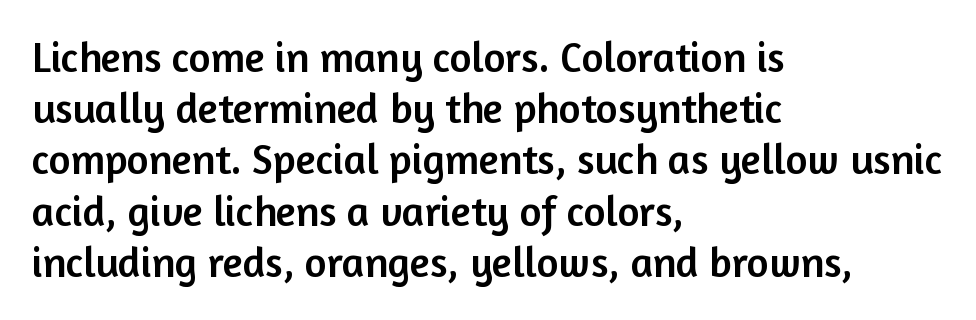
{"serif": "no", "italic": "no", "width": "normal", "stroke_contrast": "low", "x_height": "medium", "monospaced": "no", "underline": "no", "align": "left", "line_spacing_ratio": 1.22, "letter_spacing": "normal", "letter_spacing_em": 0.0, "glyph_px": 42}
